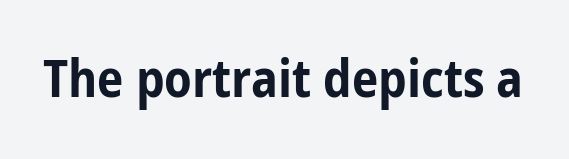
The image shows 53 px bold, condensed sans-serif type, upright; set normal letter spacing, not underlined; low stroke contrast and a medium x-height.
